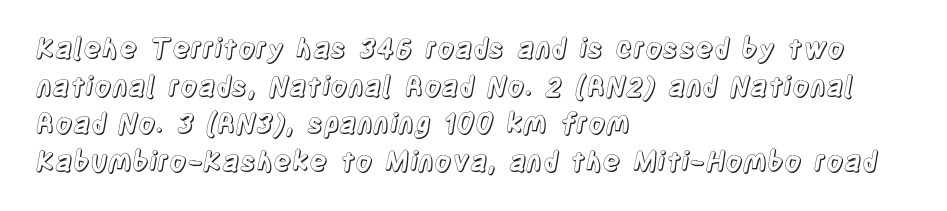
The image shows 27 px text type; set left-aligned, normal line spacing (1.39x), normal letter spacing, not underlined.
